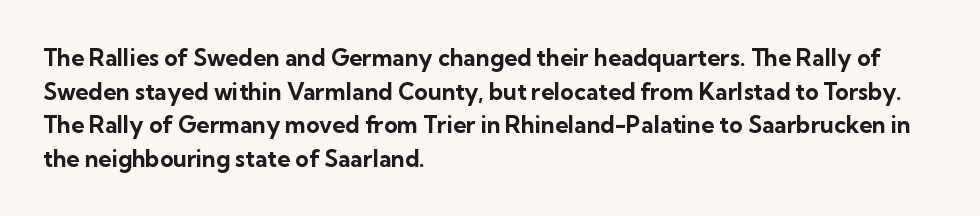
Q: Is the text bold? A: Yes.
Q: Is the text italic (slanted)? A: No, it is upright.
Q: Is the text underlined? A: No.
Q: How is the paragraph aligned? A: Left-aligned.
Q: Is the spacing between letters normal or unusually wide? A: Normal.
Q: Is the spacing between lines tight, normal or loose? A: Normal.
